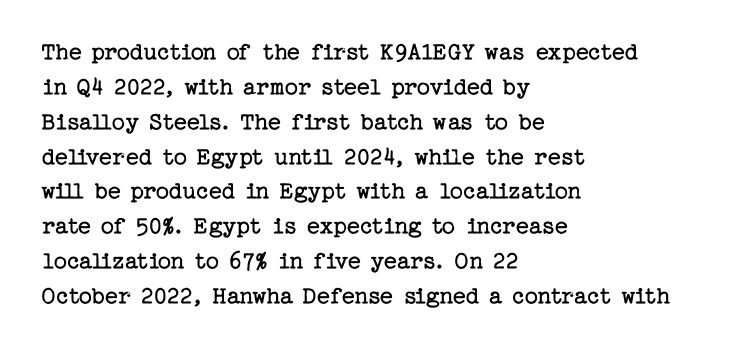
The strip under each line holds only bare page. Short note: letters normally spaced. The axis of the letterforms is exactly vertical. Line spacing here is normal. The rendering anchors every line to the left-hand side.
